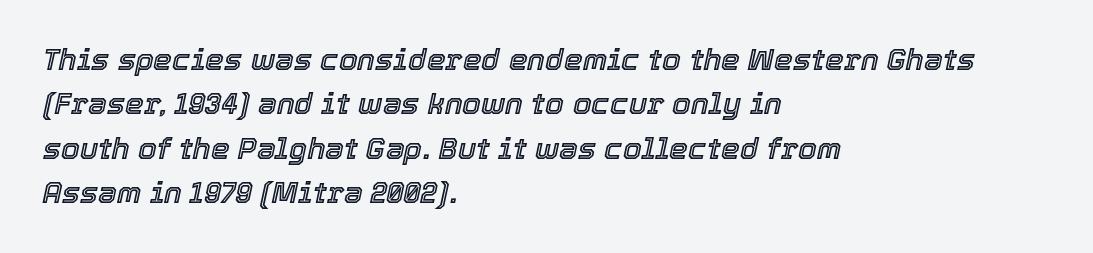
Does the lettering tilt? It does — this is italic. Alignment: flush left. These lines sit exactly where default settings would place them. Check the space under the baseline: it is left empty. A typesetter would call this proportional, since set widths differ per character. Nobody touched the tracking dial on this one.
